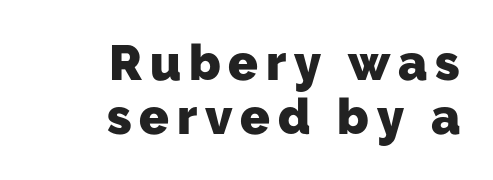
The image shows 49 px heavy sans-serif type; set right-aligned, tight line spacing (1.11x), not underlined; low stroke contrast and a medium x-height.
